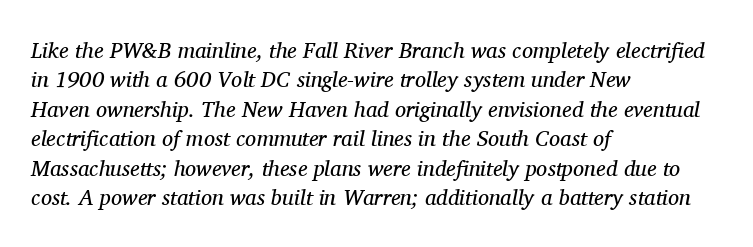
The image shows 22 px text type, italic (leaning right); set left-aligned, normal line spacing (1.34x), normal letter spacing, not underlined.
